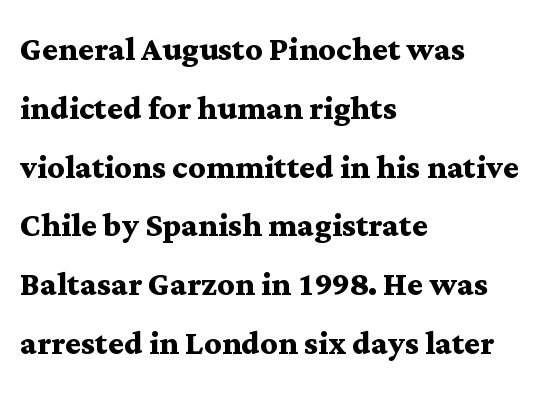
This sample has the flowing, uneven cadence of proportional lettering. The letters stand upright; this is a roman face. Does the copy run flush right? No — it runs flush left. A typesetter would label this face a serif. Letter spacing: default.
